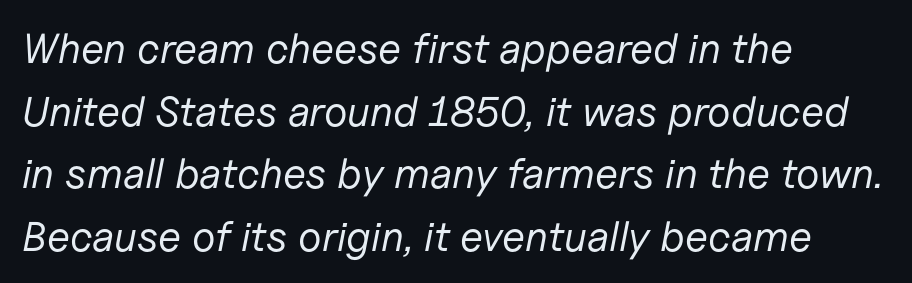
Each letter keeps its own natural width here, so spacing adapts to shape. Check under the words: just untouched page. Is there much room between lines? A standard amount, neither cramped nor airy. Slanted lettering throughout. The letterforms sit shoulder to shoulder at normal distance.
